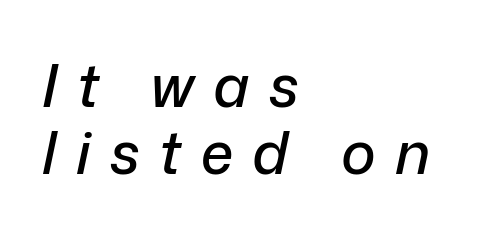
{"italic": "yes", "lean": "right", "slant_degrees": 12, "width": "normal", "stroke_contrast": "low", "x_height": "medium", "monospaced": "no", "underline": "no", "align": "left", "line_spacing": "tight", "line_spacing_ratio": 1.13, "letter_spacing": "wide", "letter_spacing_em": 0.33, "glyph_px": 59}
